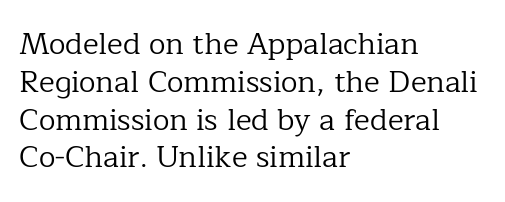
Q: Is the text bold? A: No.
Q: Is the text italic (slanted)? A: No, it is upright.
Q: Is the typeface a serif or a sans-serif typeface? A: Serif.
Q: Is the text underlined? A: No.
Q: How is the paragraph aligned? A: Left-aligned.
Q: Is the spacing between letters normal or unusually wide? A: Normal.
Q: Is the spacing between lines tight, normal or loose? A: Normal.
Q: Width (condensed, normal, or wide)? A: Normal.
Q: Stroke contrast? A: Low.
Q: x-height? A: Medium.
Q: Monospaced? A: No.
